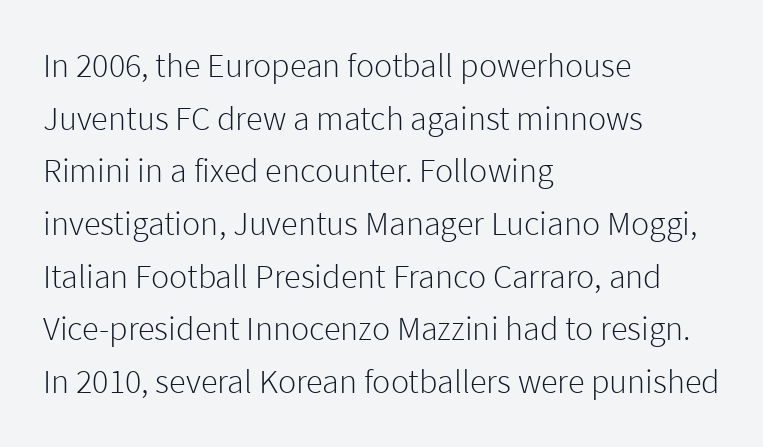
Q: Is the text bold? A: No.
Q: Is the text italic (slanted)? A: No, it is upright.
Q: Is the typeface a serif or a sans-serif typeface? A: Sans-serif.
Q: Is the text underlined? A: No.
Q: How is the paragraph aligned? A: Left-aligned.
Q: Is the spacing between letters normal or unusually wide? A: Normal.
Q: Is the spacing between lines tight, normal or loose? A: Normal.
Q: Width (condensed, normal, or wide)? A: Normal.
Q: Stroke contrast? A: Low.
Q: x-height? A: Medium.
Q: Monospaced? A: No.
